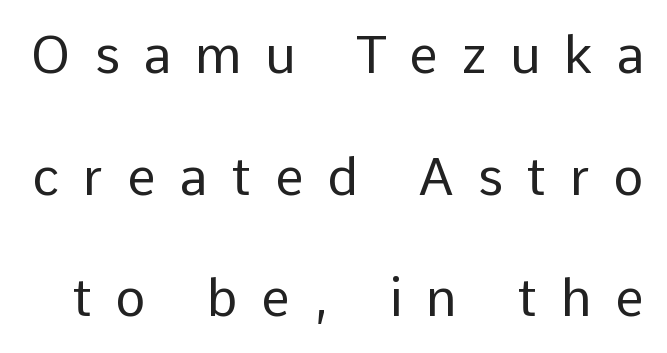
The type is letterspaced generously, with wide tracking. The weight tops out at a normal text grade. Only glyphs here, with clear space below each row. In terms of letterform style, serifs are entirely absent. Posture: straight, roman, zero tilt.
